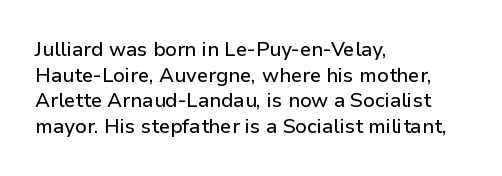
Q: Is the text italic (slanted)? A: No, it is upright.
Q: Is the text underlined? A: No.
Q: How is the paragraph aligned? A: Left-aligned.
Q: Is the spacing between letters normal or unusually wide? A: Normal.
Q: Is the spacing between lines tight, normal or loose? A: Normal.
